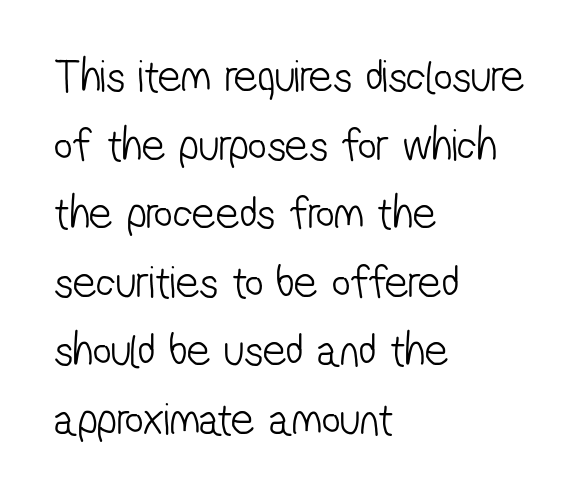
The image shows 46 px light, condensed sans-serif type; set left-aligned, normal line spacing (1.49x), normal letter spacing, not underlined; low stroke contrast and a medium x-height.
